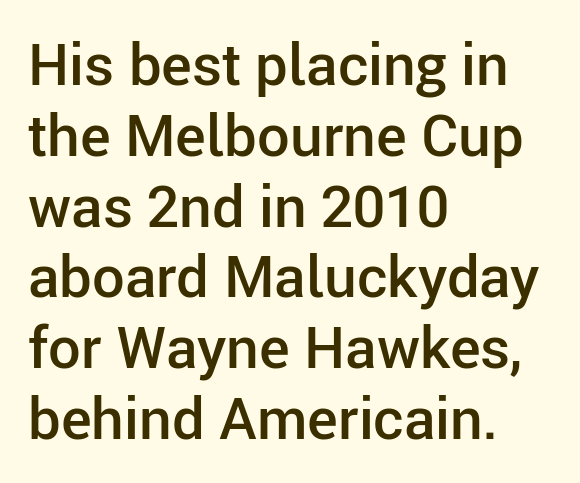
{"serif": "no", "italic": "no", "bold": "semi", "weight": "semibold", "width": "normal", "stroke_contrast": "low", "x_height": "medium", "monospaced": "no", "underline": "no", "align": "left", "line_spacing_ratio": 1.22, "letter_spacing": "normal", "letter_spacing_em": 0.0, "glyph_px": 58}
